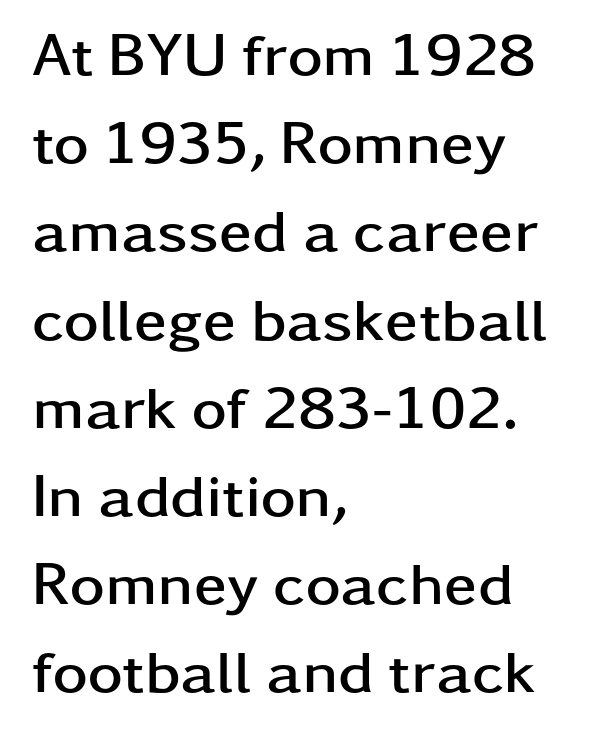
One glance says typical: line gaps are just what's usual. Proportional: the letters do not fall into vertical columns. Every character sits straight up, as roman type does. The letterforms sit shoulder to shoulder at normal distance. These lines are set flush left with a ragged right edge. Nope, no serifs anywhere on these letters.
